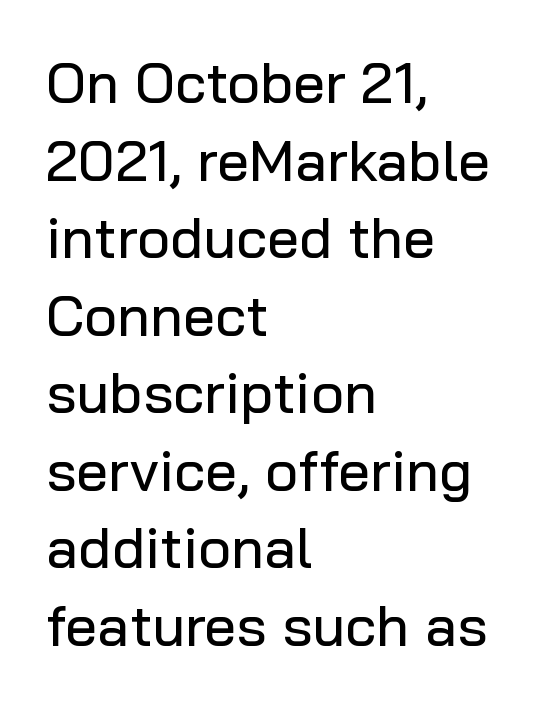
The image shows 57 px sans-serif type, upright; set left-aligned, normal line spacing (1.36x), normal letter spacing, not underlined; low stroke contrast and a medium x-height.
